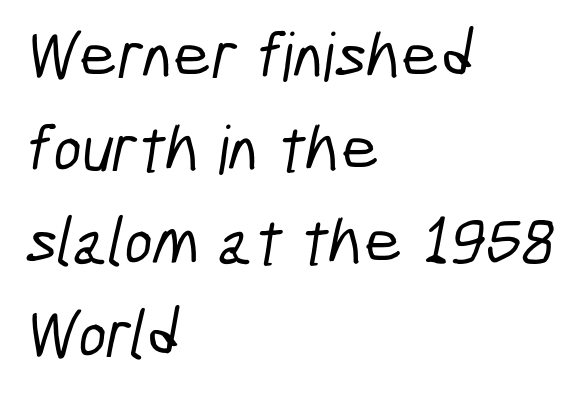
One-word summary of the alignment: left. Type style note: lacks serifs. Think of a printed novel: that variable character pitch is what you see here. The passage shown is not underscored anywhere. Line spacing here is normal.
